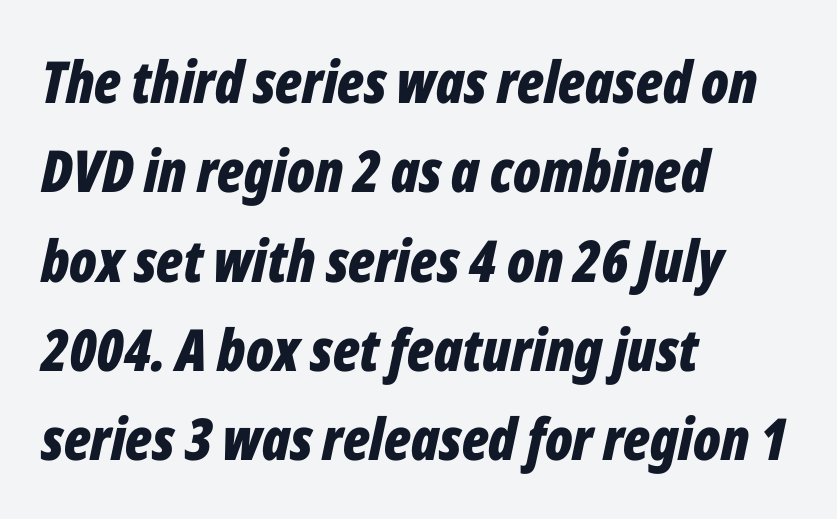
{"italic": "yes", "lean": "right", "slant_degrees": 12, "bold": "yes", "weight": "bold", "width": "condensed", "stroke_contrast": "low", "x_height": "medium", "monospaced": "no", "underline": "no", "align": "left", "line_spacing": "normal", "line_spacing_ratio": 1.54, "letter_spacing": "normal", "letter_spacing_em": 0.0, "glyph_px": 58}
